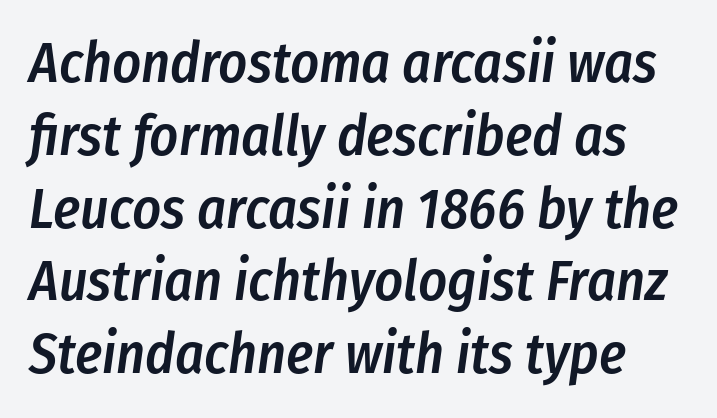
Q: Is the text bold? A: Semi-bold.
Q: Is the text italic (slanted)? A: Yes, it leans right by about 8 degrees.
Q: Is the text underlined? A: No.
Q: Is the spacing between letters normal or unusually wide? A: Normal.
Q: Is the spacing between lines tight, normal or loose? A: Normal.
Q: Width (condensed, normal, or wide)? A: Condensed.
Q: Stroke contrast? A: Low.
Q: x-height? A: Medium.
Q: Monospaced? A: No.
